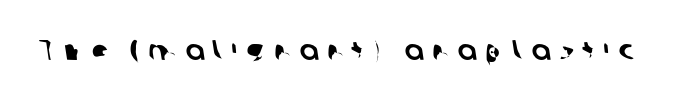
Descenders hang freely into open space. There is plenty of visible air inserted between adjacent glyphs. What kind of face is this? One without serifs — a sans. Character widths vary here, with narrow letters taking less room than wide ones.
